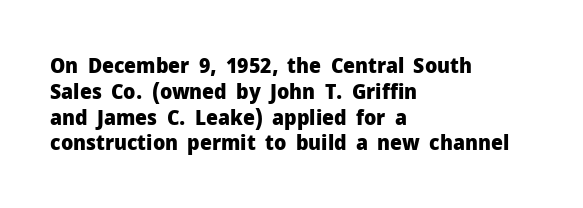
The image shows 21 px bold type, upright; set left-aligned, line spacing 1.23x, normal letter spacing, not underlined.
